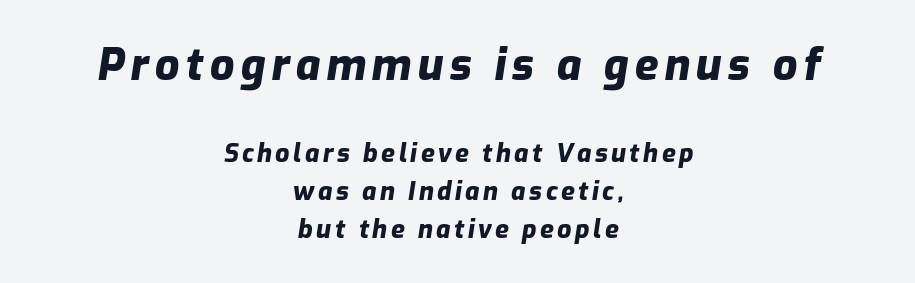
The image shows 43 px heavy type, italic (leaning right); set centered, normal line spacing (1.52x), not underlined; the first (top) block is 1.72x larger; low stroke contrast and a medium x-height.
